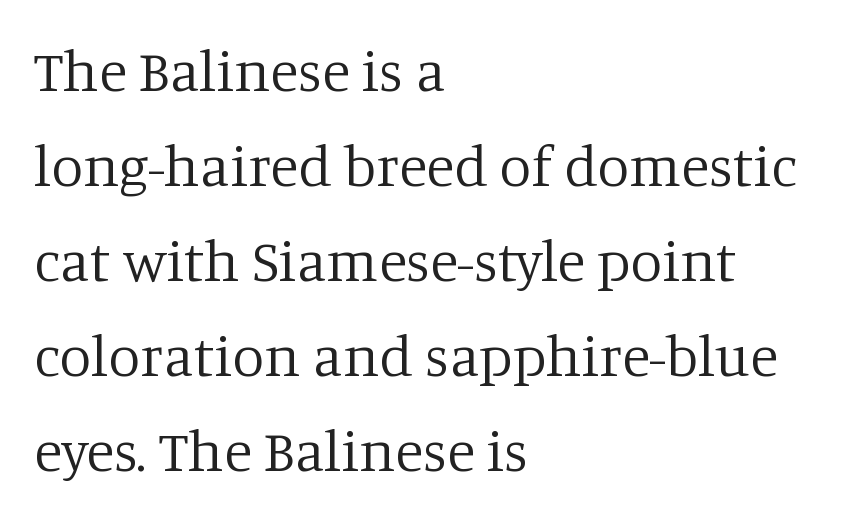
{"serif": "yes", "italic": "no", "bold": "no", "weight": "regular", "width": "normal", "stroke_contrast": "low", "x_height": "large", "monospaced": "no", "underline": "no", "align": "left", "line_spacing": "normal", "line_spacing_ratio": 1.64, "letter_spacing": "normal", "letter_spacing_em": 0.0, "glyph_px": 58}
